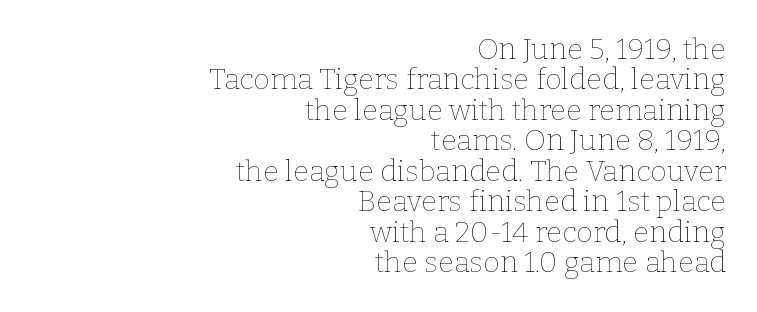
The image shows 29 px thin type, upright; set right-aligned, tight line spacing (1.05x), normal letter spacing, not underlined; low stroke contrast and a medium x-height.
